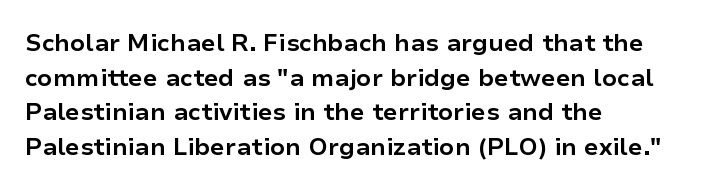
Q: Is the text bold? A: Yes.
Q: Is the text italic (slanted)? A: No, it is upright.
Q: Is the text underlined? A: No.
Q: How is the paragraph aligned? A: Left-aligned.
Q: Is the spacing between letters normal or unusually wide? A: Normal.
Q: Is the spacing between lines tight, normal or loose? A: Normal.
